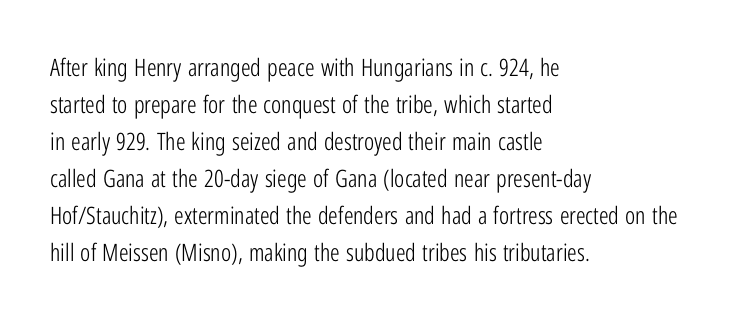
Vertical strokes here are truly vertical. Every row of glyphs begins at an identical x-position on the left. Between one letter and the next there's only the usual sliver of space. Only glyphs here, with clear space below each row.
